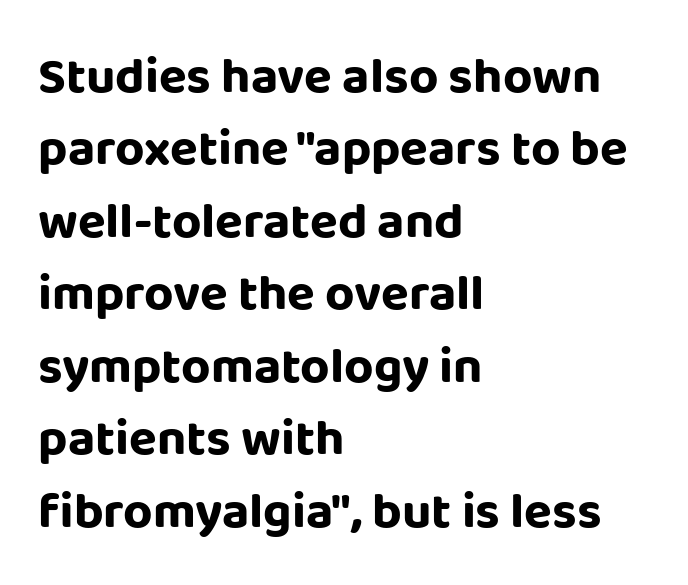
Notice how descenders clear the ascenders below comfortably — that's standard leading. In CSS terms this would be text-align: left. No italicization has been applied; the sample stays upright. You could call the tracking neutral — neither tight nor loose.
